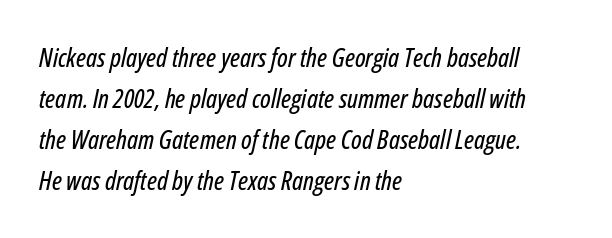
Q: Is the text italic (slanted)? A: Yes, it leans right by about 12 degrees.
Q: Is the text underlined? A: No.
Q: How is the paragraph aligned? A: Left-aligned.
Q: Is the spacing between letters normal or unusually wide? A: Normal.
Q: Is the spacing between lines tight, normal or loose? A: Normal.
